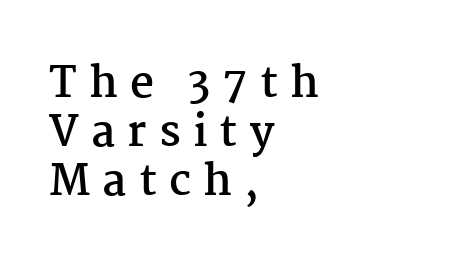
Q: Is the text bold? A: Yes.
Q: Is the text italic (slanted)? A: No, it is upright.
Q: Is the typeface a serif or a sans-serif typeface? A: Serif.
Q: Is the text underlined? A: No.
Q: How is the paragraph aligned? A: Left-aligned.
Q: Is the spacing between letters normal or unusually wide? A: Unusually wide.
Q: Width (condensed, normal, or wide)? A: Normal.
Q: Stroke contrast? A: Medium.
Q: x-height? A: Medium.
Q: Monospaced? A: No.
